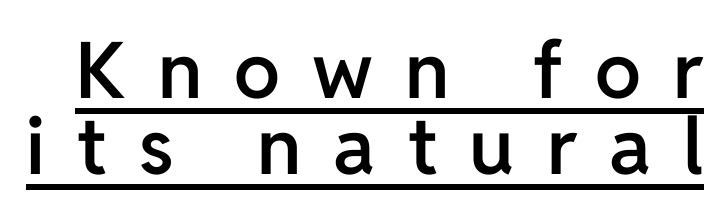
Q: Is the text bold? A: Semi-bold.
Q: Is the text italic (slanted)? A: No, it is upright.
Q: Is the typeface a serif or a sans-serif typeface? A: Sans-serif.
Q: Is the text underlined? A: Yes.
Q: Is the spacing between letters normal or unusually wide? A: Unusually wide.
Q: Is the spacing between lines tight, normal or loose? A: Tight.
Q: Width (condensed, normal, or wide)? A: Normal.
Q: Stroke contrast? A: Low.
Q: x-height? A: Medium.
Q: Monospaced? A: No.
